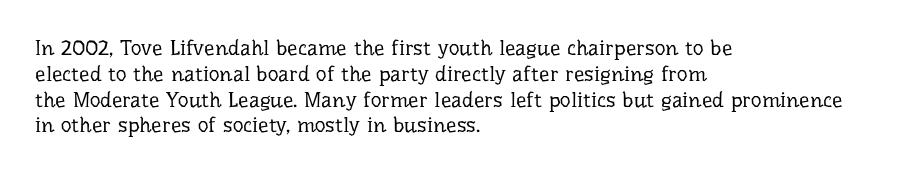
{"italic": "no", "bold": "no", "underline": "no", "align": "left", "line_spacing_ratio": 1.23, "letter_spacing": "normal", "letter_spacing_em": 0.0, "glyph_px": 21}
